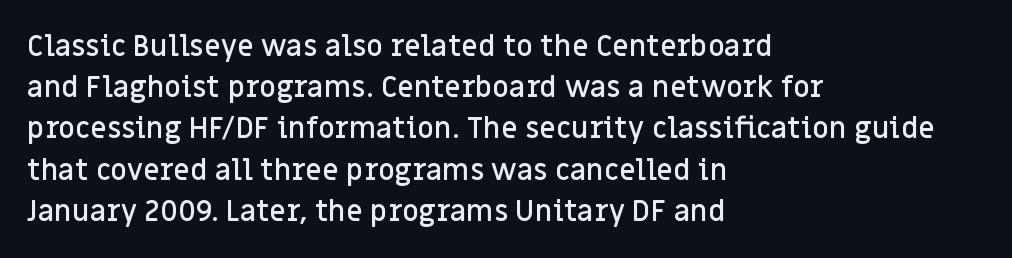
{"serif": "no", "italic": "no", "bold": "semi", "weight": "semibold", "width": "normal", "stroke_contrast": "low", "x_height": "large", "monospaced": "no", "underline": "no", "align": "left", "line_spacing": "normal", "line_spacing_ratio": 1.42, "letter_spacing": "normal", "letter_spacing_em": 0.0, "glyph_px": 29}
